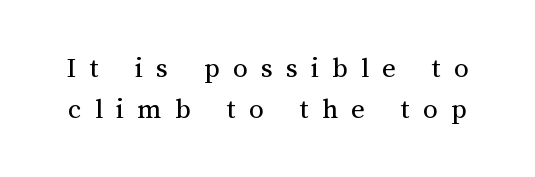
{"italic": "no", "bold": "no", "weight": "regular", "width": "normal", "stroke_contrast": "medium", "x_height": "medium", "monospaced": "no", "underline": "no", "line_spacing": "normal", "line_spacing_ratio": 1.41, "letter_spacing": "wide", "letter_spacing_em": 0.46, "glyph_px": 29}
